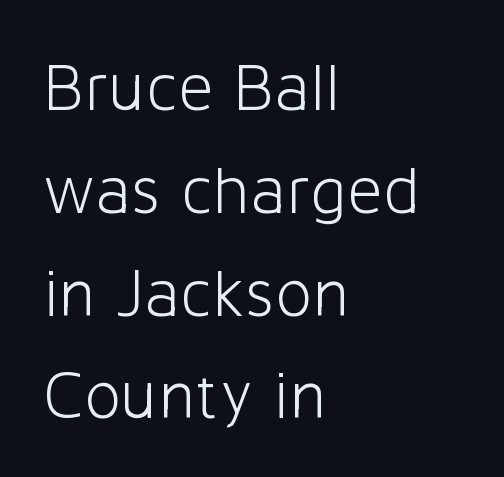
{"serif": "no", "italic": "no", "bold": "no", "weight": "light", "width": "normal", "stroke_contrast": "low", "x_height": "medium", "monospaced": "no", "underline": "no", "align": "left", "line_spacing": "normal", "line_spacing_ratio": 1.49, "letter_spacing": "normal", "letter_spacing_em": 0.0, "glyph_px": 69}
